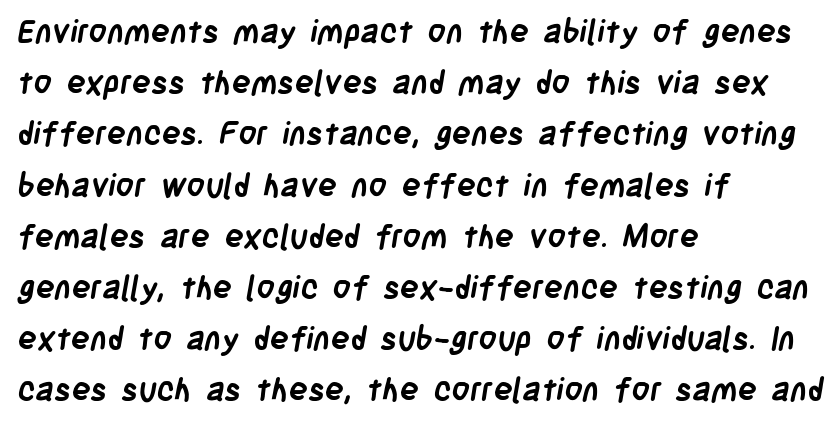
The image shows 32 px semibold, condensed sans-serif type; set left-aligned, normal line spacing (1.6x), normal letter spacing, not underlined; low stroke contrast and a large x-height.
